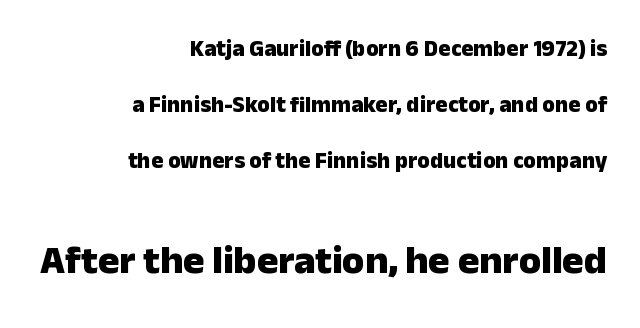
Note the varied advance widths — an 'i' is clearly narrower than an 'm'. Inter-character spacing is left at the font's built-in metrics. Is the type bold? Yes — the strokes are clearly thick and heavy. The emphasis by scale lands on block number two, below. The ragged edge is on the left, which tells us the setting is flush right. Vertically, the passage feels expansive, rows floating well apart.
